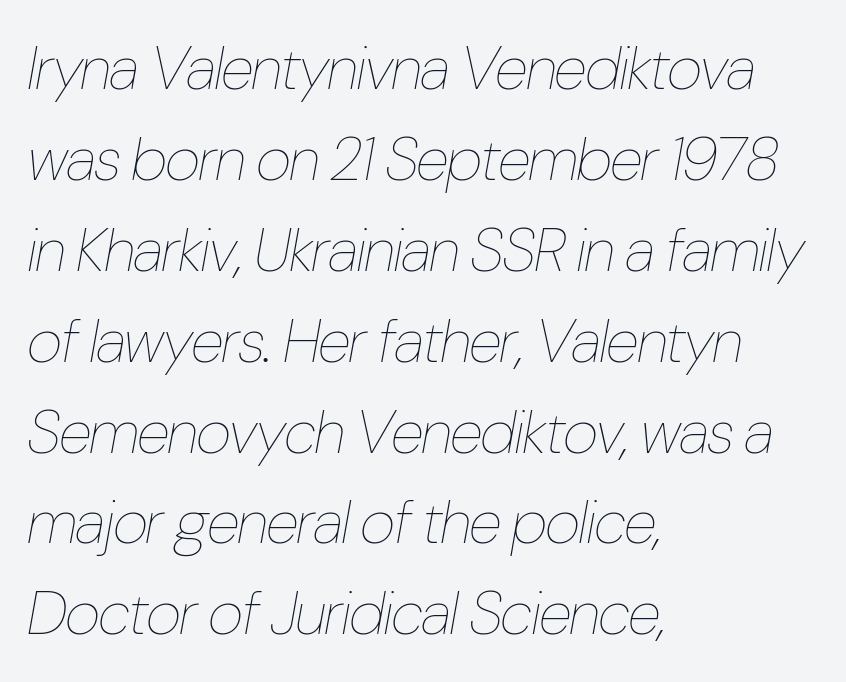
The image shows 61 px thin, condensed type, italic (leaning right); set left-aligned, normal line spacing (1.49x), normal letter spacing, not underlined; low stroke contrast and a medium x-height.
